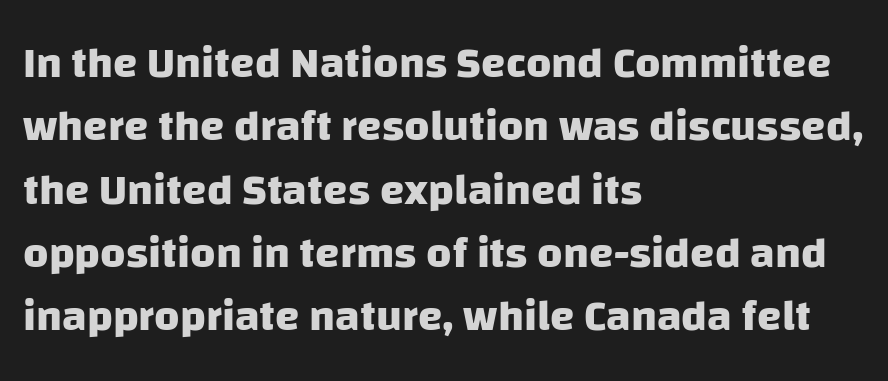
Q: Is the text bold? A: Yes.
Q: Is the typeface a serif or a sans-serif typeface? A: Sans-serif.
Q: Is the text underlined? A: No.
Q: How is the paragraph aligned? A: Left-aligned.
Q: Is the spacing between letters normal or unusually wide? A: Normal.
Q: Is the spacing between lines tight, normal or loose? A: Normal.
Q: Width (condensed, normal, or wide)? A: Normal.
Q: Stroke contrast? A: Low.
Q: x-height? A: Large.
Q: Monospaced? A: No.
